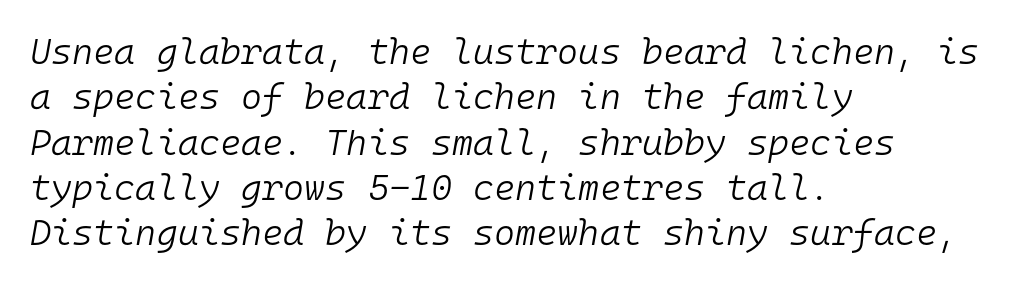
Weight: regular or lighter. Descender tails drop into unmarked territory. This rendering uses left alignment, leaving the right contour irregular. Every character here occupies the same horizontal width, giving the sample a typewriter-like rhythm.
